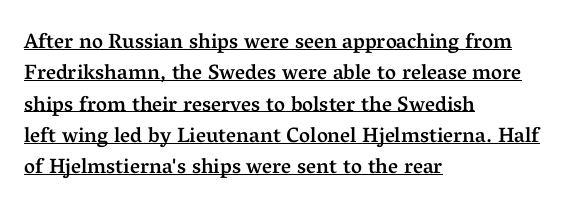
Q: Is the text bold? A: Semi-bold.
Q: Is the text italic (slanted)? A: No, it is upright.
Q: Is the text underlined? A: Yes.
Q: How is the paragraph aligned? A: Left-aligned.
Q: Is the spacing between letters normal or unusually wide? A: Normal.
Q: Is the spacing between lines tight, normal or loose? A: Normal.
